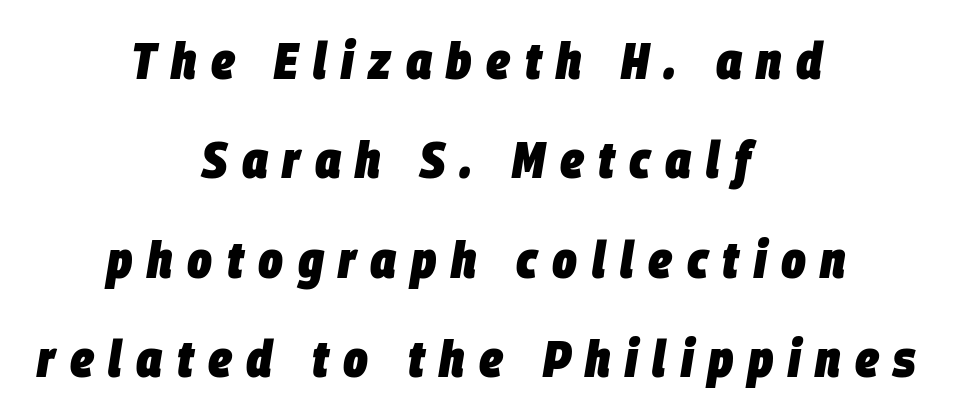
{"italic": "yes", "lean": "right", "slant_degrees": 9, "bold": "yes", "weight": "heavy", "width": "condensed", "stroke_contrast": "low", "x_height": "large", "monospaced": "no", "underline": "no", "align": "center", "line_spacing": "loose", "line_spacing_ratio": 1.91, "letter_spacing": "wide", "letter_spacing_em": 0.28, "glyph_px": 52}
